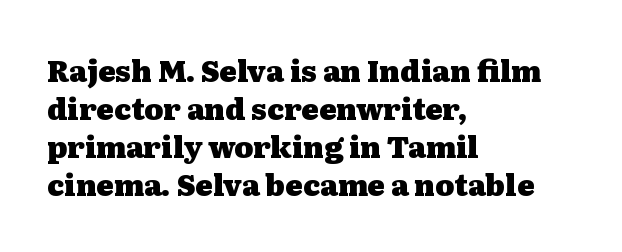
{"serif": "yes", "italic": "no", "bold": "yes", "weight": "heavy", "width": "wide", "stroke_contrast": "medium", "x_height": "medium", "monospaced": "no", "underline": "no", "align": "left", "line_spacing": "normal", "line_spacing_ratio": 1.31, "letter_spacing": "normal", "letter_spacing_em": 0.0, "glyph_px": 29}
